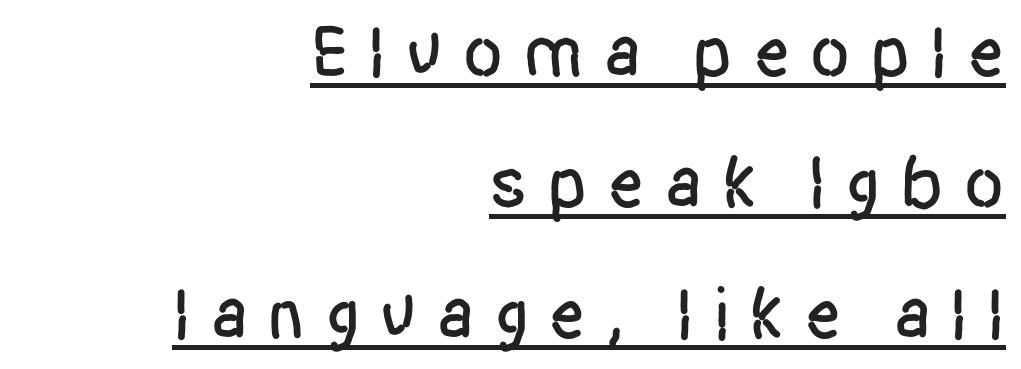
{"serif": "no", "italic": "no", "width": "condensed", "stroke_contrast": "low", "x_height": "large", "monospaced": "no", "underline": "yes", "align": "right", "line_spacing_ratio": 1.77, "letter_spacing": "wide", "letter_spacing_em": 0.26, "glyph_px": 74}
